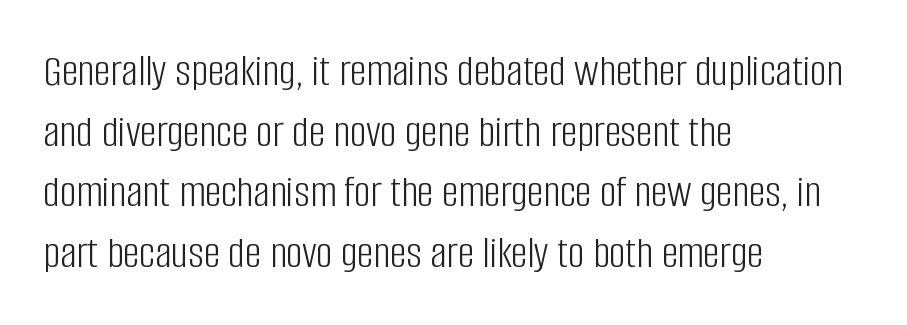
Q: Is the text bold? A: No.
Q: Is the text italic (slanted)? A: No, it is upright.
Q: Is the typeface a serif or a sans-serif typeface? A: Sans-serif.
Q: Is the text underlined? A: No.
Q: How is the paragraph aligned? A: Left-aligned.
Q: Is the spacing between letters normal or unusually wide? A: Normal.
Q: Is the spacing between lines tight, normal or loose? A: Normal.
Q: Width (condensed, normal, or wide)? A: Condensed.
Q: Stroke contrast? A: Low.
Q: x-height? A: Large.
Q: Monospaced? A: No.
